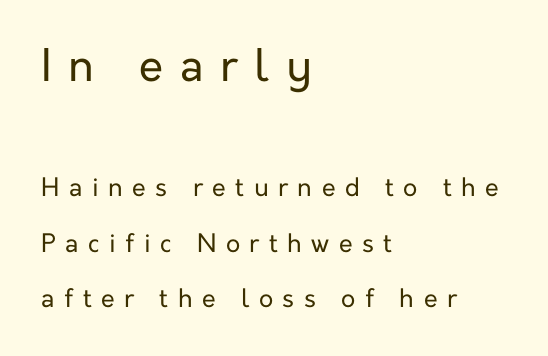
{"serif": "no", "italic": "no", "bold": "no", "weight": "regular", "width": "normal", "stroke_contrast": "low", "x_height": "medium", "monospaced": "no", "underline": "no", "align": "left", "line_spacing": "loose", "line_spacing_ratio": 2.21, "letter_spacing": "wide", "letter_spacing_em": 0.38, "larger_block": "first", "size_ratio": 1.76, "glyph_px": 44}
